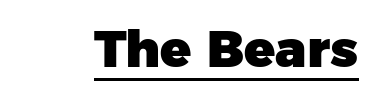
The image shows 51 px heavy sans-serif type; set normal letter spacing, underlined; low stroke contrast and a medium x-height.
